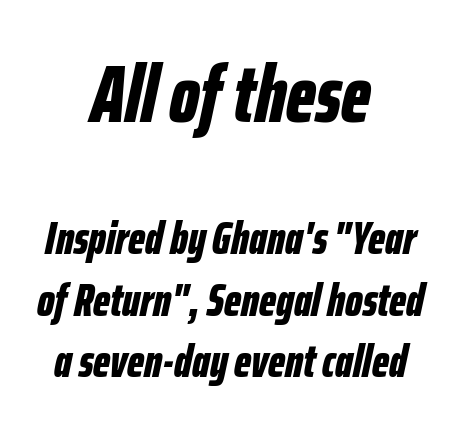
{"italic": "yes", "lean": "right", "slant_degrees": 12, "bold": "yes", "weight": "bold", "width": "condensed", "stroke_contrast": "low", "x_height": "medium", "monospaced": "no", "underline": "no", "align": "center", "line_spacing": "normal", "line_spacing_ratio": 1.33, "letter_spacing": "normal", "letter_spacing_em": 0.0, "larger_block": "first", "size_ratio": 1.74, "glyph_px": 80}
